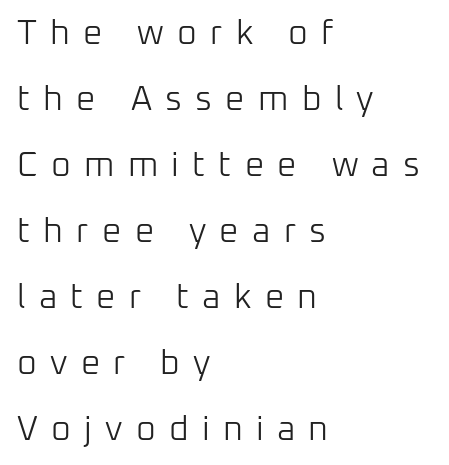
The image shows 34 px light sans-serif type, upright; set left-aligned, loose line spacing (1.94x), unusually wide letter spacing (+0.39 em), not underlined; low stroke contrast and a medium x-height.
